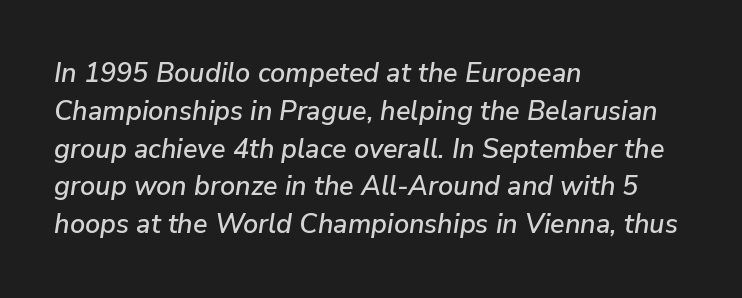
Q: Is the text italic (slanted)? A: Yes, it leans right by about 9 degrees.
Q: Is the text underlined? A: No.
Q: How is the paragraph aligned? A: Left-aligned.
Q: Is the spacing between letters normal or unusually wide? A: Normal.
Q: Is the spacing between lines tight, normal or loose? A: Normal.
